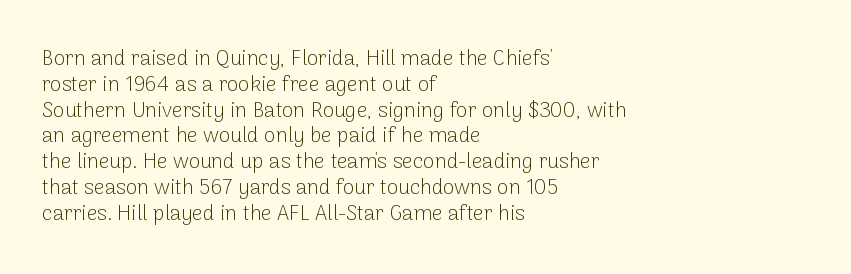
Visually the block forms a straight wall on the left and a jagged coastline on the right. This sample uses plain, unmodified letter spacing. The face looks like a standard text weight, possibly lighter. Check under the words: just untouched page. Does the lettering tilt? It doesn't — this is upright.
